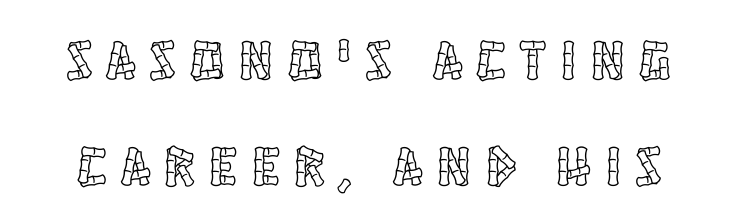
Vertical spacing — loose. Type without underlining. The letters advance in unequal steps, a hallmark of proportional type. Glyph-to-glyph distance is far greater than everyday printed text. The specimen reads as upright at a glance.
